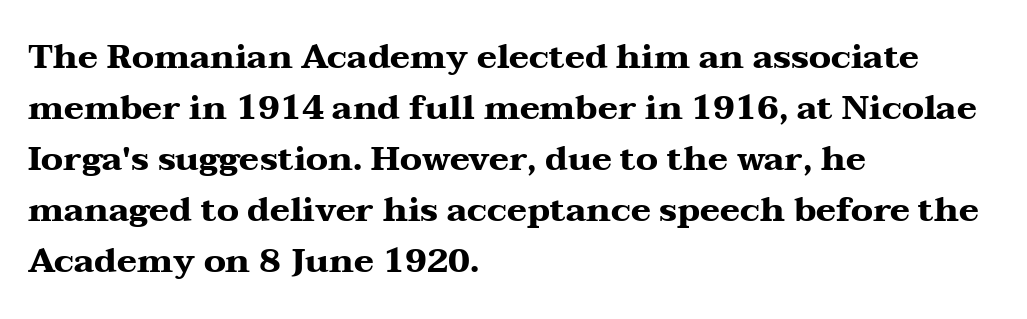
Font category for this specimen: serif. Layout note: lines flush left. Successive baselines arrive at the customary interval. The letterforms sit shoulder to shoulder at normal distance.
